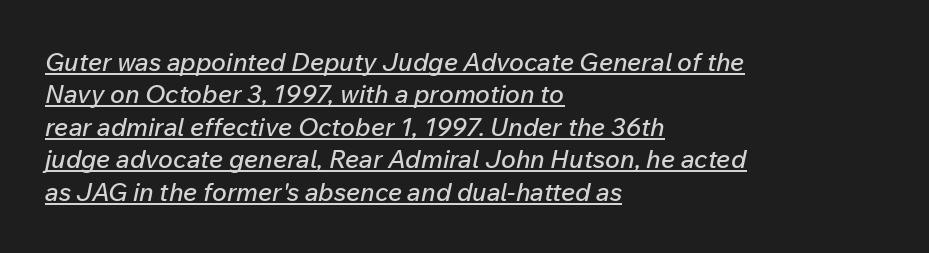
The gaps between neighbouring characters are ordinary and unremarkable. Horizontal alignment here is leftward, the default for most running prose. An italicized treatment has been applied to the whole sample. Has an underline been added? It has. The vertical gap from one line to the next is medium.
